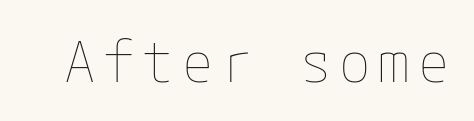
{"italic": "no", "bold": "no", "weight": "thin", "width": "normal", "stroke_contrast": "low", "x_height": "medium", "underline": "no", "glyph_px": 57}
